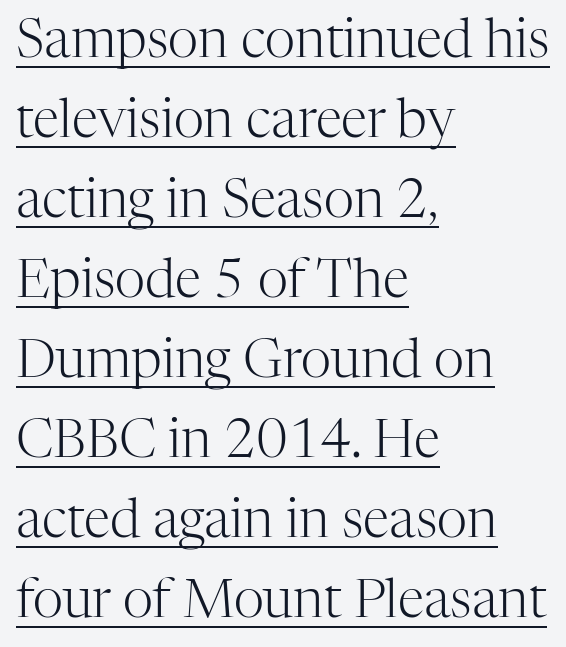
The image shows 53 px light serif type, upright; set left-aligned, normal line spacing (1.51x), normal letter spacing, underlined; high stroke contrast and a medium x-height.
